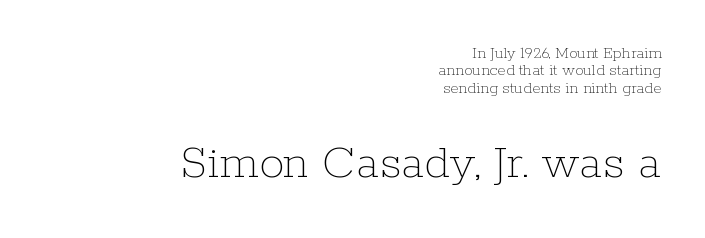
{"italic": "no", "bold": "no", "weight": "thin", "width": "normal", "stroke_contrast": "low", "x_height": "medium", "monospaced": "no", "underline": "no", "align": "right", "line_spacing": "tight", "line_spacing_ratio": 1.02, "letter_spacing": "normal", "letter_spacing_em": 0.0, "larger_block": "second", "size_ratio": 2.94, "glyph_px": 50}
